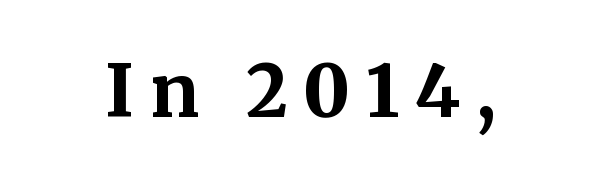
The image shows 71 px bold serif type, upright; set unusually wide letter spacing (+0.22 em), not underlined; medium stroke contrast and a medium x-height.
